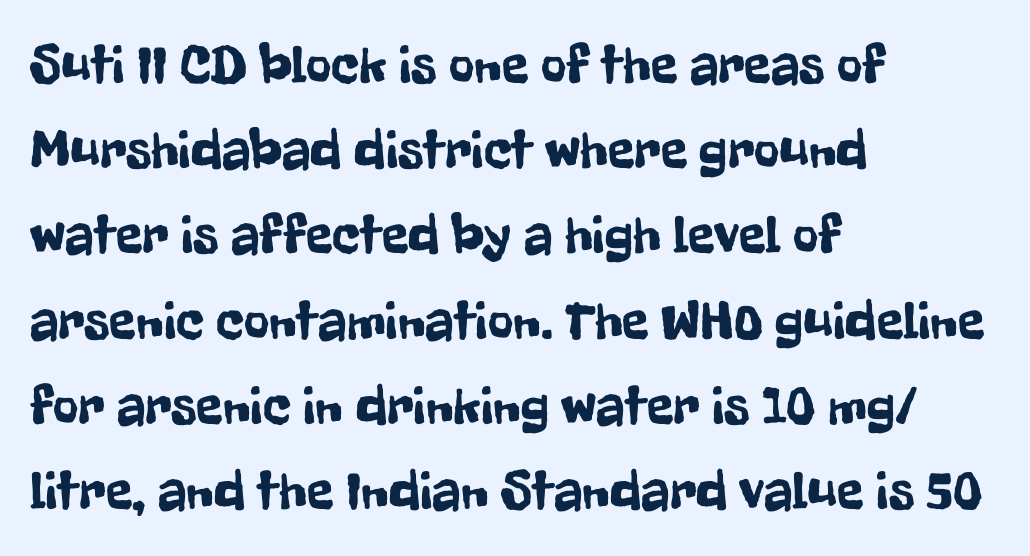
Q: Is the text italic (slanted)? A: No, it is upright.
Q: Is the typeface a serif or a sans-serif typeface? A: Sans-serif.
Q: Is the text underlined? A: No.
Q: How is the paragraph aligned? A: Left-aligned.
Q: Is the spacing between letters normal or unusually wide? A: Normal.
Q: Is the spacing between lines tight, normal or loose? A: Normal.
Q: Width (condensed, normal, or wide)? A: Condensed.
Q: Stroke contrast? A: Low.
Q: x-height? A: Medium.
Q: Monospaced? A: No.
